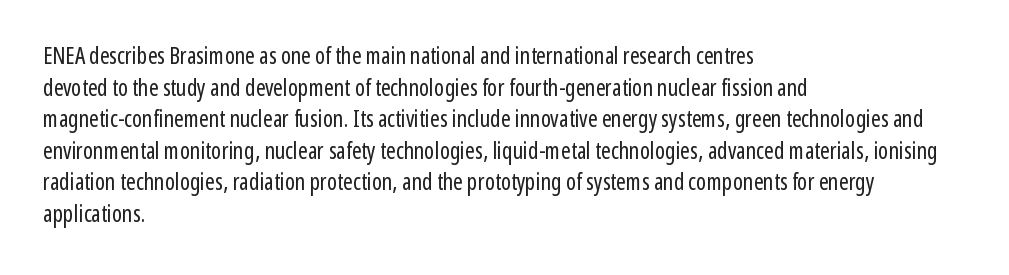
Q: Is the text bold? A: No.
Q: Is the text italic (slanted)? A: No, it is upright.
Q: Is the text underlined? A: No.
Q: How is the paragraph aligned? A: Left-aligned.
Q: Is the spacing between letters normal or unusually wide? A: Normal.
Q: Is the spacing between lines tight, normal or loose? A: Normal.
